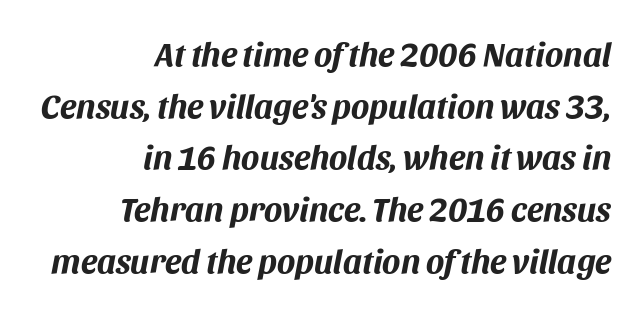
Compared with ordinary roman type, these characters are visibly tilted. Character widths vary here, with narrow letters taking less room than wide ones. What stands out about the letter spacing? Nothing — it is the standard amount. The font is running at its bold setting. In CSS terms this would be text-align: right.
